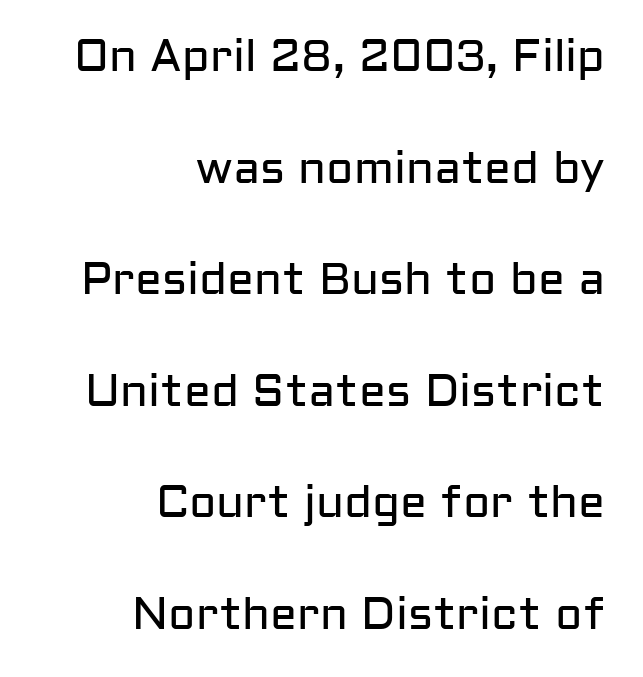
Q: Is the text bold? A: No.
Q: Is the text italic (slanted)? A: No, it is upright.
Q: Is the typeface a serif or a sans-serif typeface? A: Sans-serif.
Q: Is the text underlined? A: No.
Q: How is the paragraph aligned? A: Right-aligned.
Q: Is the spacing between letters normal or unusually wide? A: Normal.
Q: Is the spacing between lines tight, normal or loose? A: Loose.
Q: Width (condensed, normal, or wide)? A: Normal.
Q: Stroke contrast? A: Low.
Q: x-height? A: Medium.
Q: Monospaced? A: No.
